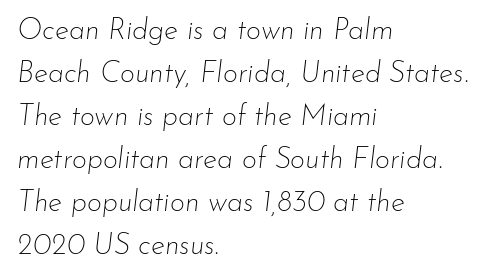
The image shows 29 px thin type, italic (leaning right); set left-aligned, normal line spacing (1.48x), normal letter spacing, not underlined; low stroke contrast and a small x-height.
